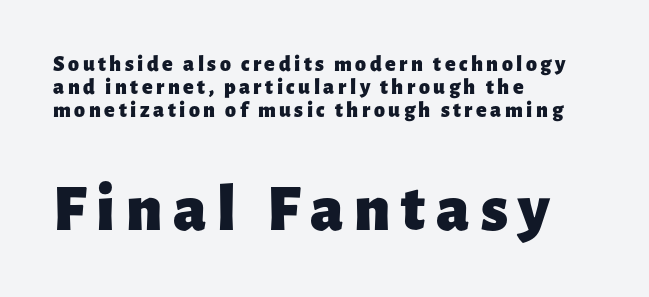
Notice how thick the strokes are: this is what a full bold looks like. The vertical gap from one line to the next is small. A roman cut, with each character standing at attention. A sans-serif font was chosen for this passage.
